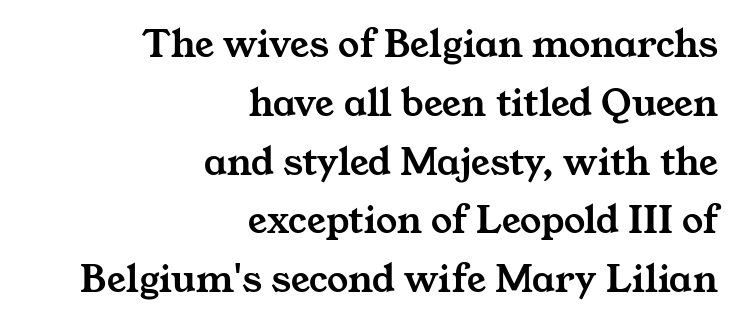
Unlike a clean sans, this face finishes its strokes with serifs. Unmarked baselines from the first word to the last. Notice how the passage keeps a crisp vertical edge on the right only. Words appear dense and cohesive because spacing is normal. Notice how descenders clear the ascenders below comfortably — that's standard leading. Character widths vary here, with narrow letters taking less room than wide ones.
